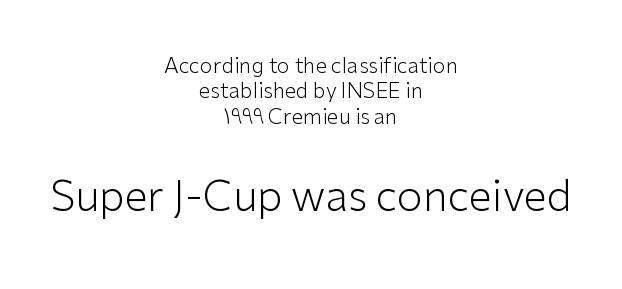
These lines are composed in type without serifs. The rag falls on both sides of this text block equally. The weight tops out at a normal text grade. Reading top to bottom, the characters get bigger at the block break. The face used here is proportionally spaced, like ordinary book or web type. Quick note: not italic, upright.
